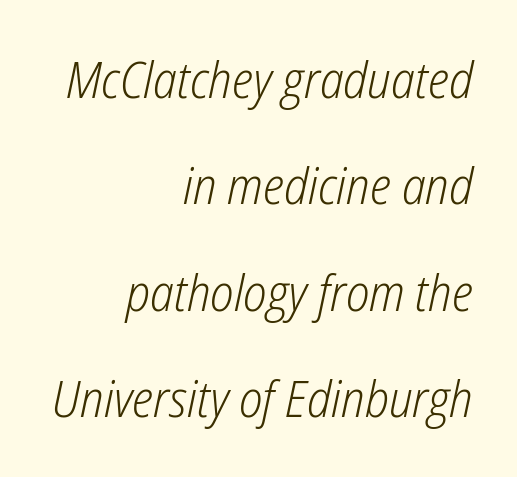
The image shows 50 px light, condensed type, italic (leaning right); set right-aligned, loose line spacing (2.13x), normal letter spacing, not underlined; low stroke contrast and a medium x-height.
